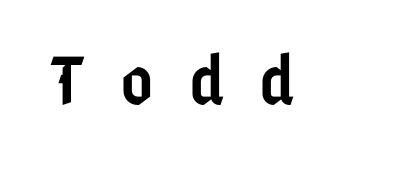
The image shows 70 px semibold, condensed sans-serif type, upright; set unusually wide letter spacing (+0.5 em), not underlined; low stroke contrast and a medium x-height.
